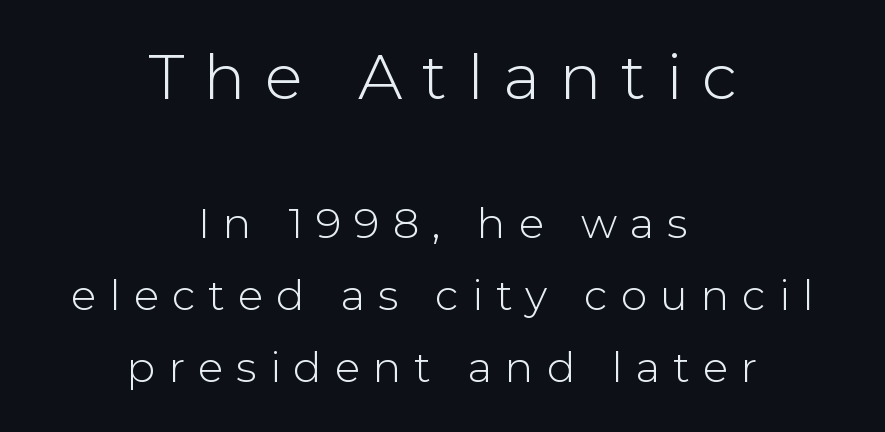
{"serif": "no", "italic": "no", "bold": "no", "weight": "light", "width": "normal", "stroke_contrast": "low", "x_height": "medium", "monospaced": "no", "underline": "no", "align": "center", "line_spacing_ratio": 1.72, "letter_spacing": "wide", "letter_spacing_em": 0.31, "larger_block": "first", "size_ratio": 1.5, "glyph_px": 63}
